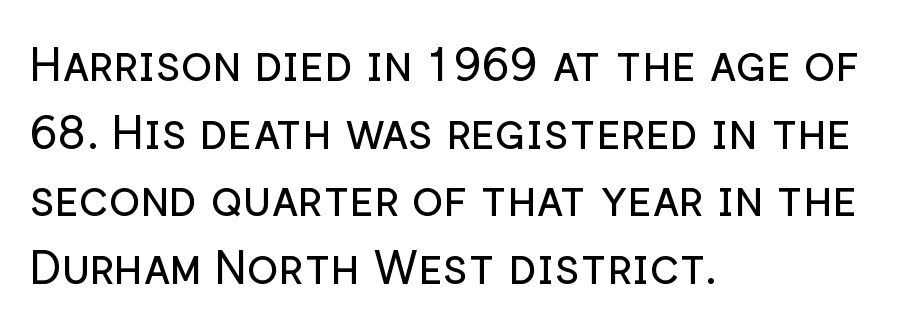
Counters stay open thanks to moderate or lighter strokes. Where is the straight margin? On the left. Descenders are the only things crossing below the line. The passage shown is typeset with a sans-serif family. A typesetter would call this zero additional tracking.
